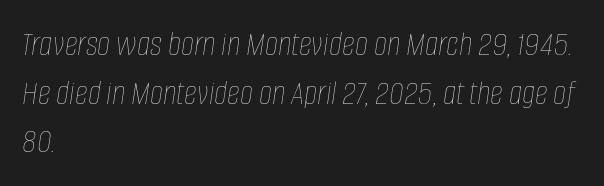
Is there much room between lines? A standard amount, neither cramped nor airy. Is the type heavy? It reads as light-to-regular instead. The letters sit at their default tracking, neither squeezed nor spread. Each row of text sits above clean, open space. Designer's note — italics engaged.
